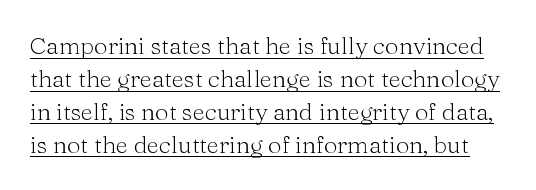
The image shows 24 px text type, upright; set normal line spacing (1.37x), normal letter spacing, underlined.
